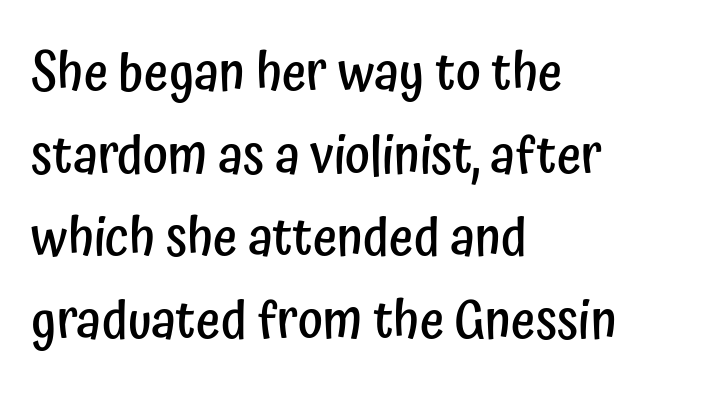
Q: Is the text bold? A: Semi-bold.
Q: Is the text italic (slanted)? A: No, it is upright.
Q: Is the typeface a serif or a sans-serif typeface? A: Sans-serif.
Q: Is the text underlined? A: No.
Q: How is the paragraph aligned? A: Left-aligned.
Q: Is the spacing between letters normal or unusually wide? A: Normal.
Q: Is the spacing between lines tight, normal or loose? A: Normal.
Q: Width (condensed, normal, or wide)? A: Condensed.
Q: Stroke contrast? A: Low.
Q: x-height? A: Medium.
Q: Monospaced? A: No.
